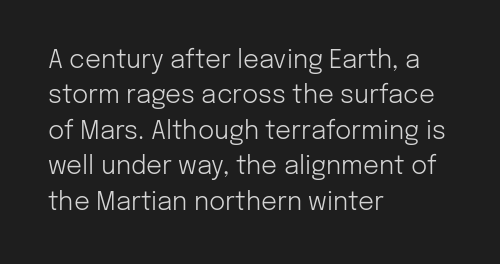
Q: Is the text bold? A: No.
Q: Is the text italic (slanted)? A: No, it is upright.
Q: Is the text underlined? A: No.
Q: How is the paragraph aligned? A: Left-aligned.
Q: Is the spacing between letters normal or unusually wide? A: Normal.
Q: Is the spacing between lines tight, normal or loose? A: Normal.
